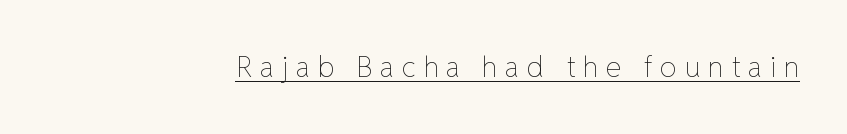
{"italic": "no", "bold": "no", "weight": "thin", "width": "normal", "stroke_contrast": "low", "x_height": "medium", "monospaced": "no", "underline": "yes", "align": "right", "letter_spacing": "wide", "letter_spacing_em": 0.27, "glyph_px": 28}
